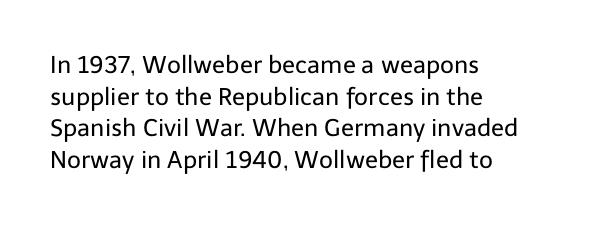
Leftover space on each line is placed entirely after the last word. The typesetting does not lean heavy: it is not bold. Honestly, the letter spacing is just normal — you wouldn't notice it. Underline: absent. If you drew a line through each stem, it would be perfectly vertical.
